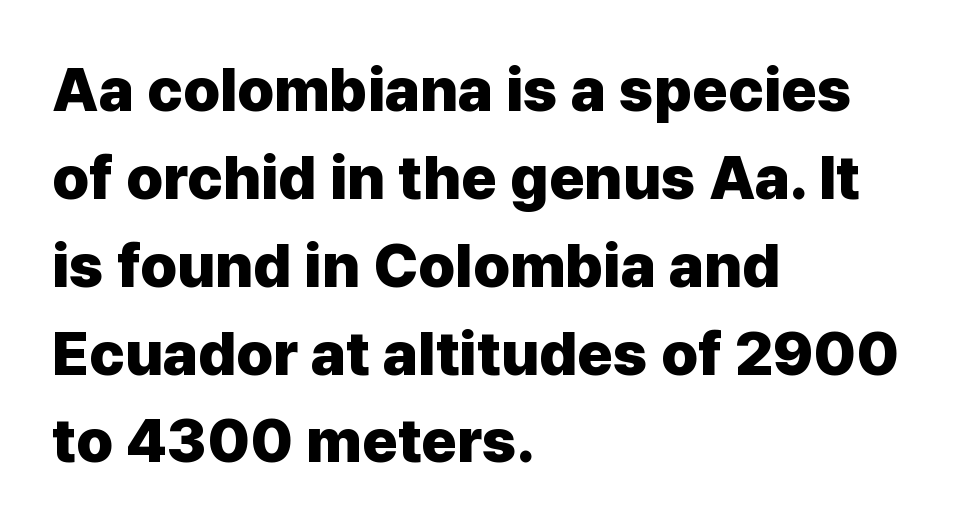
The image shows 61 px heavy sans-serif type, upright; set left-aligned, normal line spacing (1.44x), normal letter spacing, not underlined; low stroke contrast and a medium x-height.
